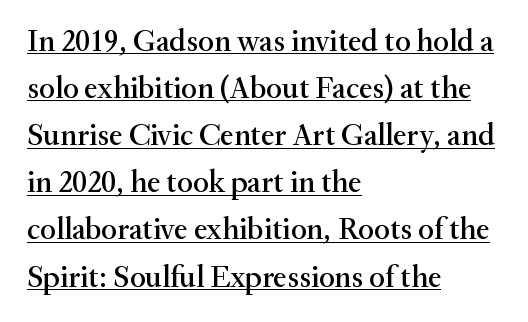
Q: Is the text italic (slanted)? A: No, it is upright.
Q: Is the typeface a serif or a sans-serif typeface? A: Serif.
Q: Is the text underlined? A: Yes.
Q: How is the paragraph aligned? A: Left-aligned.
Q: Is the spacing between letters normal or unusually wide? A: Normal.
Q: Is the spacing between lines tight, normal or loose? A: Normal.
Q: Width (condensed, normal, or wide)? A: Normal.
Q: Stroke contrast? A: Medium.
Q: x-height? A: Small.
Q: Monospaced? A: No.
